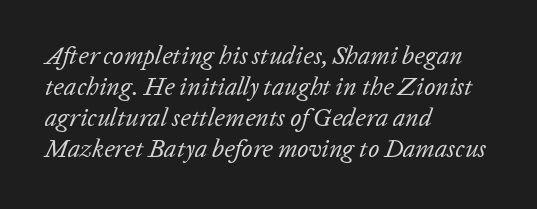
A quiet, ordinary-to-light weight characterises the typeface. In CSS terms this would be text-align: left. Caption: standard tracking, unaltered. Glance below the letters and you will spot only blank space. Designer's note — italics engaged.
